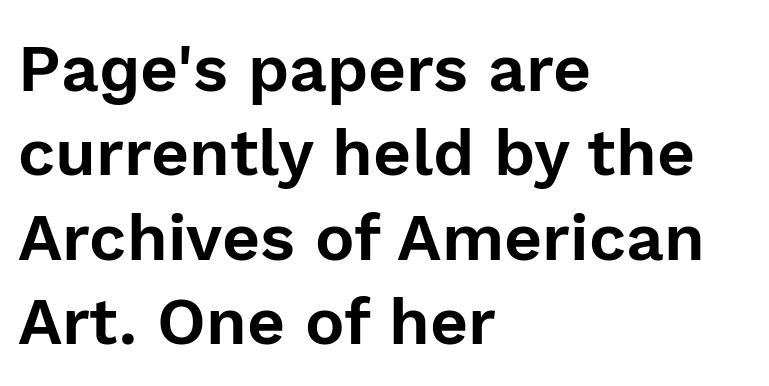
Q: Is the text italic (slanted)? A: No, it is upright.
Q: Is the typeface a serif or a sans-serif typeface? A: Sans-serif.
Q: Is the text underlined? A: No.
Q: How is the paragraph aligned? A: Left-aligned.
Q: Is the spacing between letters normal or unusually wide? A: Normal.
Q: Is the spacing between lines tight, normal or loose? A: Normal.
Q: Width (condensed, normal, or wide)? A: Normal.
Q: x-height? A: Medium.
Q: Monospaced? A: No.
